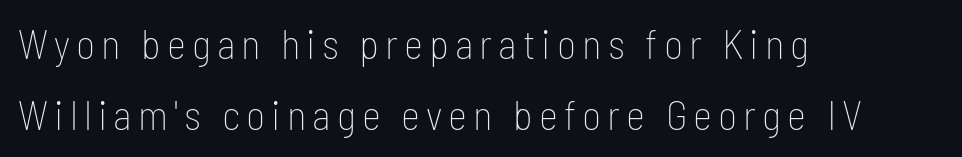
{"serif": "no", "italic": "no", "bold": "no", "weight": "thin", "width": "condensed", "stroke_contrast": "low", "x_height": "medium", "monospaced": "no", "underline": "no", "align": "left", "line_spacing_ratio": 1.73, "glyph_px": 41}
